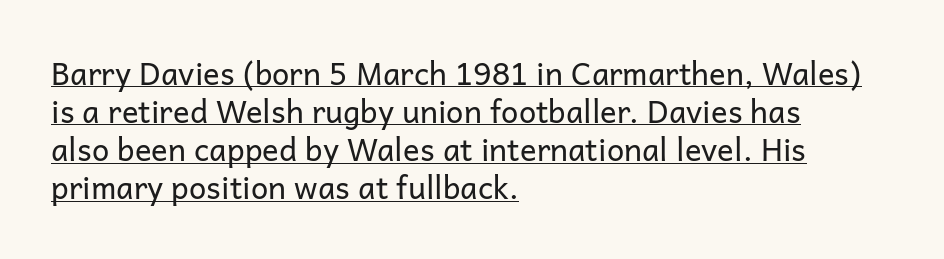
The image shows 31 px regular-weight sans-serif type, upright; set left-aligned, line spacing 1.23x, normal letter spacing, underlined; low stroke contrast and a medium x-height.
